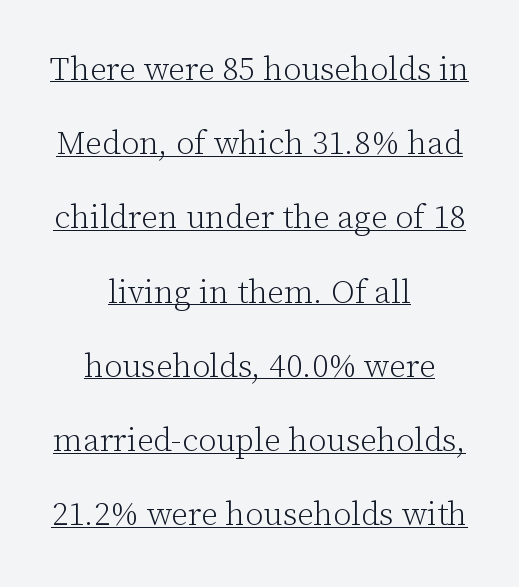
Q: Is the text bold? A: No.
Q: Is the text italic (slanted)? A: No, it is upright.
Q: Is the typeface a serif or a sans-serif typeface? A: Serif.
Q: Is the text underlined? A: Yes.
Q: How is the paragraph aligned? A: Centered.
Q: Is the spacing between letters normal or unusually wide? A: Normal.
Q: Is the spacing between lines tight, normal or loose? A: Loose.
Q: Width (condensed, normal, or wide)? A: Normal.
Q: Stroke contrast? A: Low.
Q: x-height? A: Medium.
Q: Monospaced? A: No.
